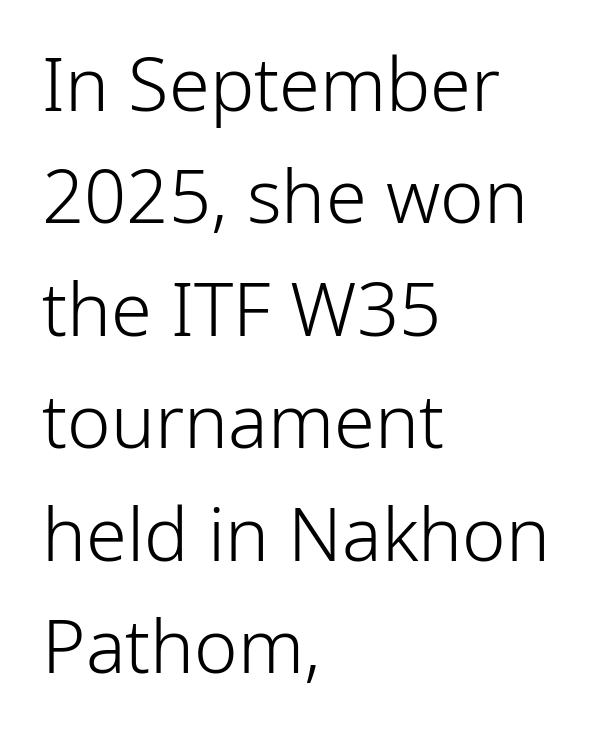
The image shows 74 px light sans-serif type, upright; set left-aligned, normal line spacing (1.52x), normal letter spacing, not underlined; low stroke contrast and a medium x-height.
